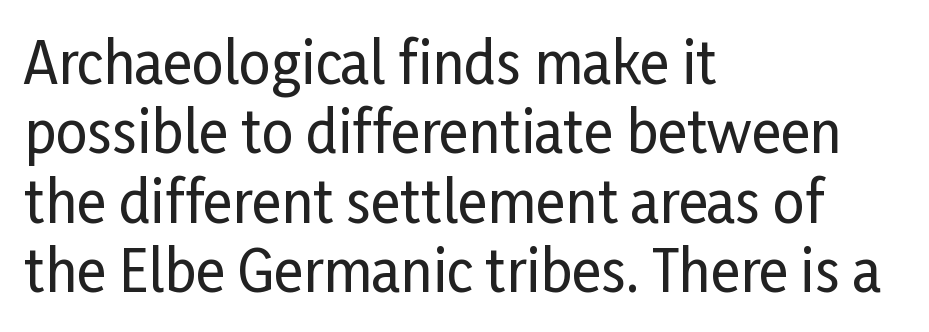
The image shows 56 px condensed sans-serif type, upright; set left-aligned, line spacing 1.24x, normal letter spacing, not underlined; low stroke contrast and a medium x-height.
